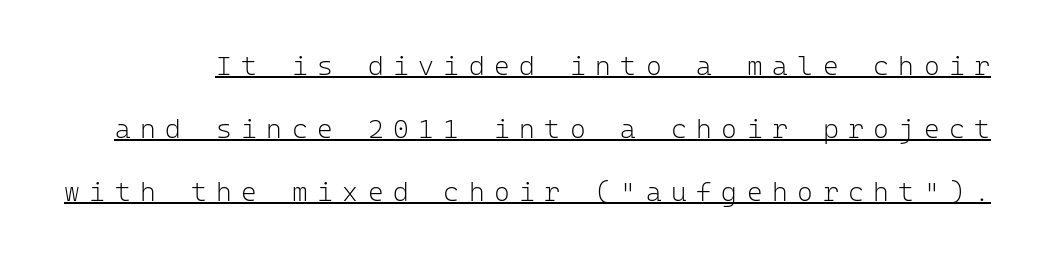
This reads as an unemphasized weight, regular at the heaviest. A typesetter would call this heavily tracked-out type. Quick note: not italic, upright. This rendering features underlined lettering. The block of text is sparse from top to bottom, with ample space between rows.
